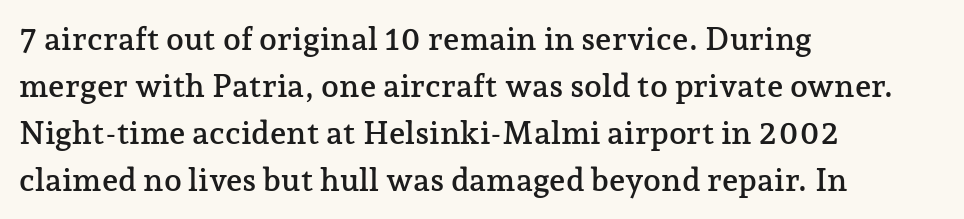
{"serif": "yes", "italic": "no", "width": "normal", "stroke_contrast": "low", "x_height": "medium", "monospaced": "no", "underline": "no", "align": "left", "line_spacing": "normal", "line_spacing_ratio": 1.47, "letter_spacing": "normal", "letter_spacing_em": 0.0, "glyph_px": 32}
